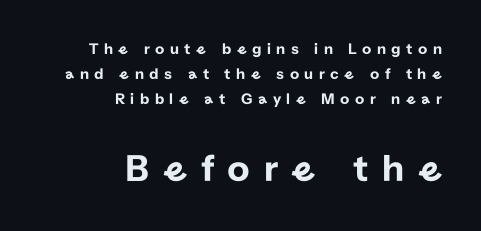
The image shows 39 px sans-serif type, upright; set right-aligned, normal line spacing (1.56x), unusually wide letter spacing (+0.34 em), not underlined; the second (bottom) block is 2.44x larger; low stroke contrast and a medium x-height.
